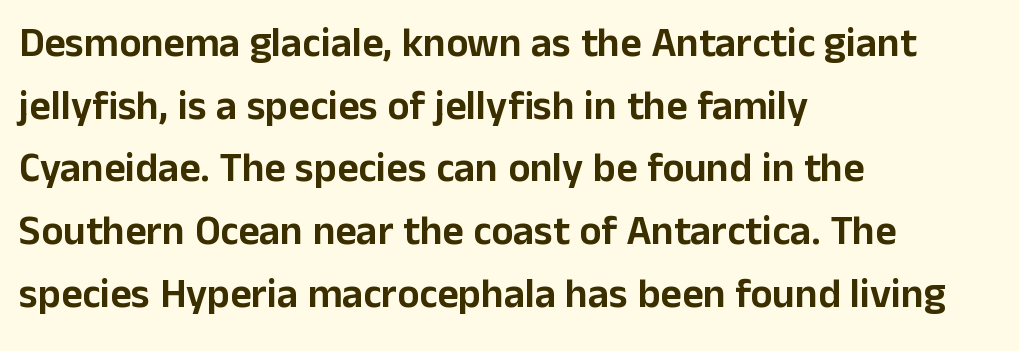
The image shows 41 px sans-serif type, upright; set left-aligned, normal line spacing (1.53x), normal letter spacing, not underlined; low stroke contrast and a medium x-height.
